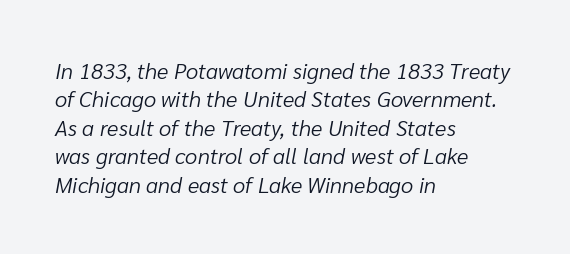
Q: Is the text bold? A: No.
Q: Is the text italic (slanted)? A: Yes, it leans right by about 10 degrees.
Q: Is the text underlined? A: No.
Q: How is the paragraph aligned? A: Left-aligned.
Q: Is the spacing between letters normal or unusually wide? A: Normal.
Q: Is the spacing between lines tight, normal or loose? A: Normal.
